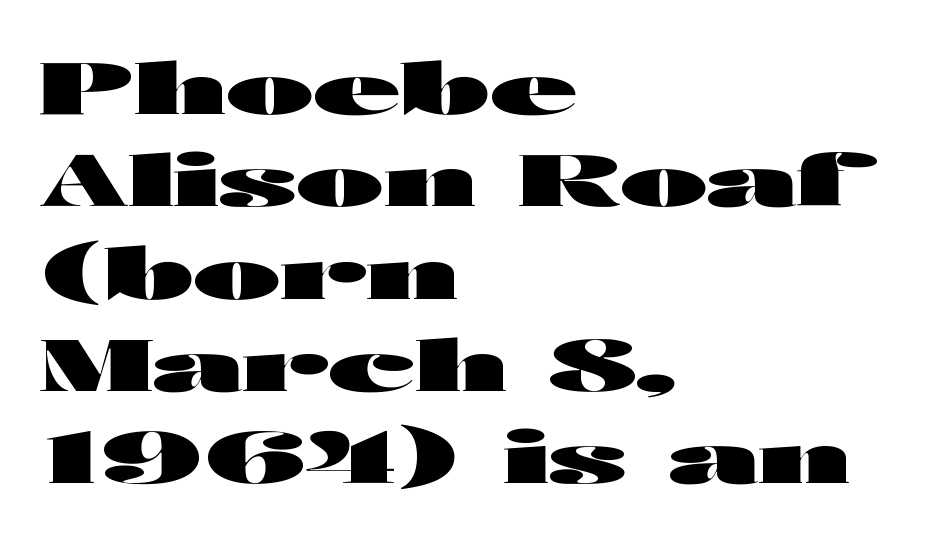
{"serif": "no", "italic": "no", "bold": "yes", "weight": "heavy", "width": "wide", "stroke_contrast": "high", "x_height": "medium", "monospaced": "no", "underline": "no", "align": "left", "line_spacing": "normal", "line_spacing_ratio": 1.3, "letter_spacing": "normal", "letter_spacing_em": 0.0, "glyph_px": 71}
